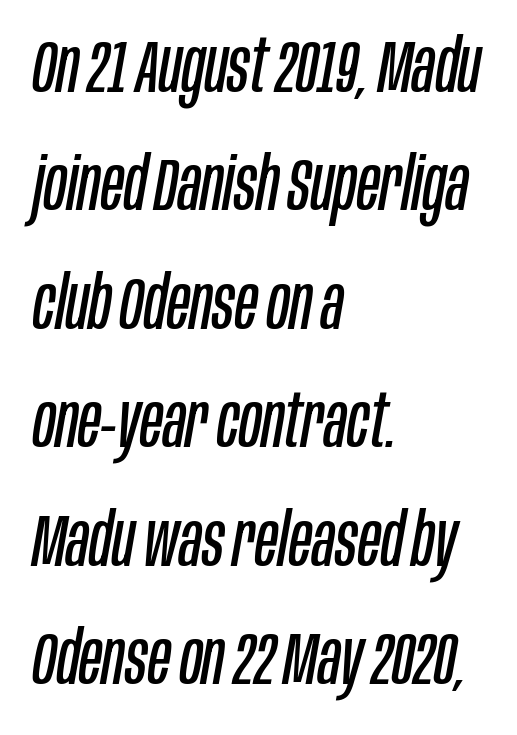
The compositor pushed each line to the left boundary. No extra ink here — the face is not bold. Successive baselines arrive at the customary interval. The passage shown has conventional tracking throughout.
